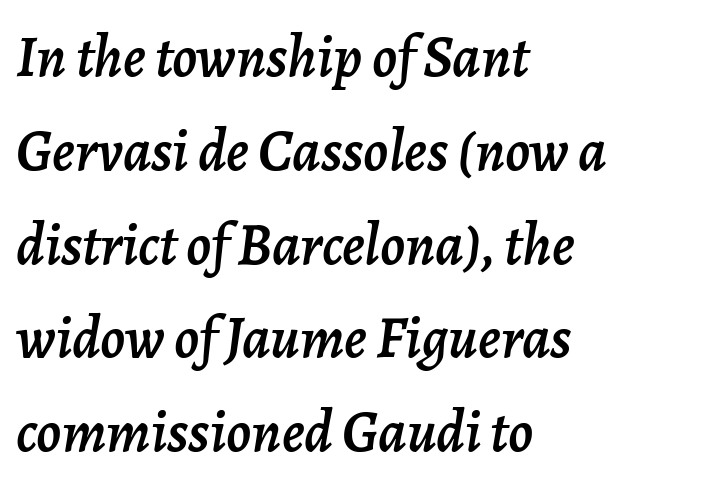
Caption: multi-line text, flush left, ragged right. Spacing between characters is what you'd get straight out of the box. Quick note: interline space is typical. You could not count columns in this text — the font is proportionally spaced.
